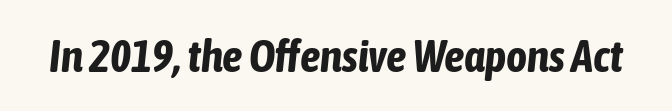
The image shows 45 px bold, condensed type, italic (leaning right); set normal letter spacing, not underlined; low stroke contrast and a medium x-height.
